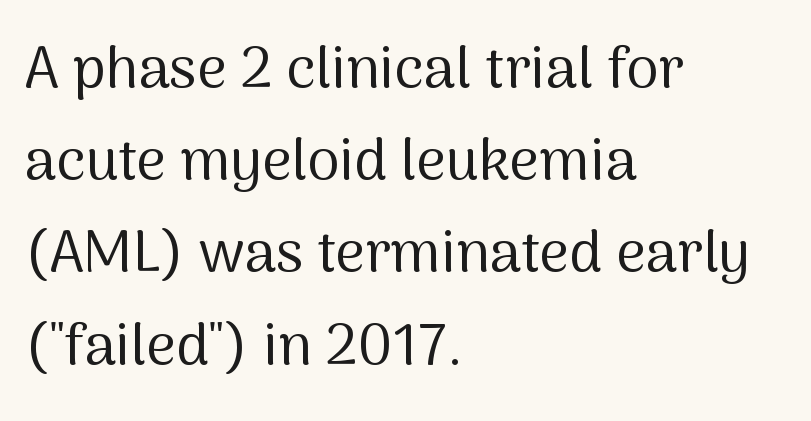
Q: Is the text bold? A: No.
Q: Is the text italic (slanted)? A: No, it is upright.
Q: Is the typeface a serif or a sans-serif typeface? A: Sans-serif.
Q: Is the text underlined? A: No.
Q: How is the paragraph aligned? A: Left-aligned.
Q: Is the spacing between letters normal or unusually wide? A: Normal.
Q: Is the spacing between lines tight, normal or loose? A: Normal.
Q: Width (condensed, normal, or wide)? A: Normal.
Q: Stroke contrast? A: Medium.
Q: x-height? A: Medium.
Q: Monospaced? A: No.
